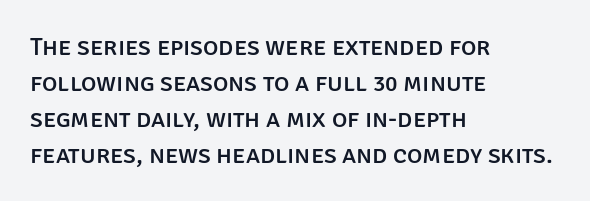
{"italic": "no", "underline": "no", "align": "left", "line_spacing": "normal", "line_spacing_ratio": 1.38, "letter_spacing": "normal", "letter_spacing_em": 0.0, "glyph_px": 26}
